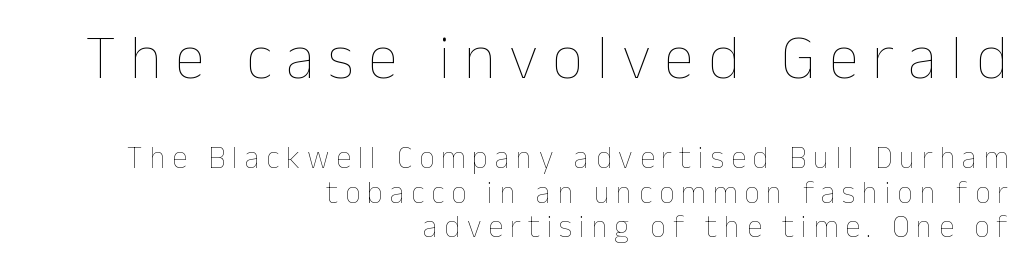
Q: Is the text bold? A: No.
Q: Is the text italic (slanted)? A: No, it is upright.
Q: Is the text underlined? A: No.
Q: How is the paragraph aligned? A: Right-aligned.
Q: Is the spacing between letters normal or unusually wide? A: Unusually wide.
Q: Is the spacing between lines tight, normal or loose? A: Tight.
Q: Which block of text is set in a larger size, the first (top) or the second (bottom)? A: The first (top) one.
Q: Width (condensed, normal, or wide)? A: Normal.
Q: Stroke contrast? A: Low.
Q: x-height? A: Medium.
Q: Monospaced? A: No.
